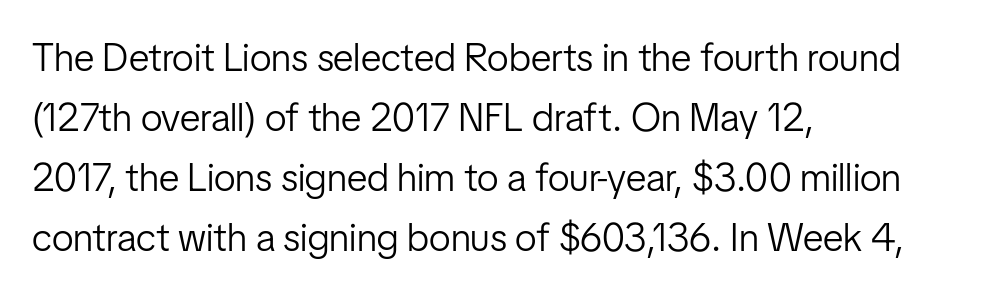
Each letter keeps its own natural width here, so spacing adapts to shape. Weight: not bold — regular or lighter. Is there much room between lines? A standard amount, neither cramped nor airy. Clear beneath every line of the passage. This sample uses plain, unmodified letter spacing. Posture: vertical.
